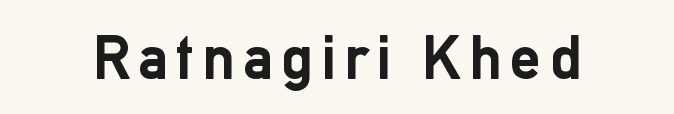
Q: Is the text bold? A: Yes.
Q: Is the text italic (slanted)? A: No, it is upright.
Q: Is the typeface a serif or a sans-serif typeface? A: Sans-serif.
Q: Is the text underlined? A: No.
Q: Width (condensed, normal, or wide)? A: Normal.
Q: Stroke contrast? A: Low.
Q: x-height? A: Medium.
Q: Monospaced? A: No.
